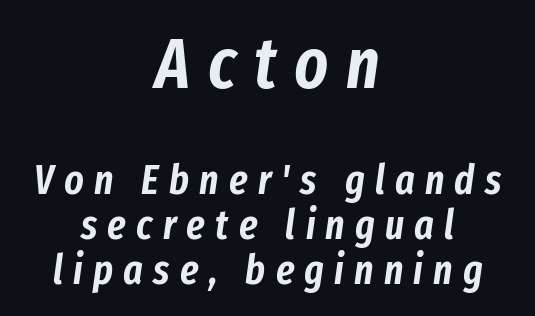
{"italic": "yes", "lean": "right", "slant_degrees": 8, "width": "condensed", "stroke_contrast": "low", "x_height": "medium", "monospaced": "no", "underline": "no", "align": "center", "line_spacing": "tight", "line_spacing_ratio": 1.09, "letter_spacing": "wide", "letter_spacing_em": 0.25, "larger_block": "first", "size_ratio": 1.73, "glyph_px": 71}
